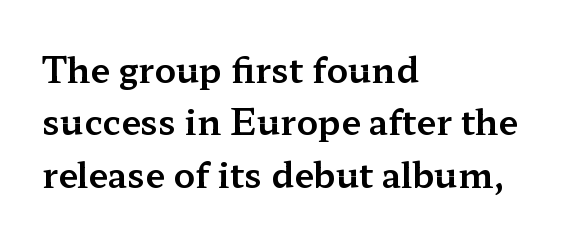
{"serif": "yes", "italic": "no", "width": "wide", "stroke_contrast": "medium", "x_height": "medium", "monospaced": "no", "underline": "no", "align": "left", "line_spacing": "normal", "line_spacing_ratio": 1.5, "letter_spacing": "normal", "letter_spacing_em": 0.0, "glyph_px": 35}
